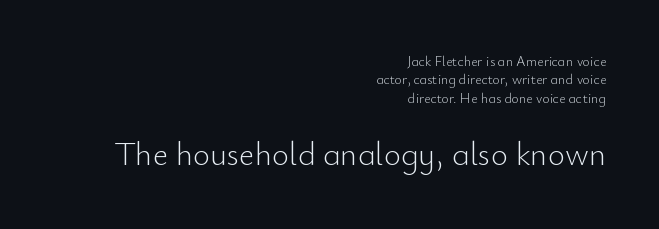
{"serif": "no", "italic": "no", "bold": "no", "weight": "light", "width": "normal", "stroke_contrast": "low", "x_height": "small", "monospaced": "no", "underline": "no", "align": "right", "line_spacing": "normal", "line_spacing_ratio": 1.31, "letter_spacing": "normal", "letter_spacing_em": 0.0, "larger_block": "second", "size_ratio": 2.36, "glyph_px": 33}
